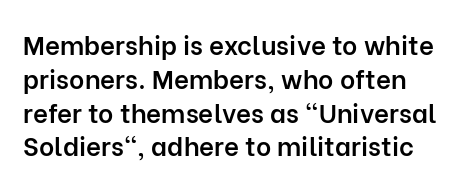
Q: Is the text bold? A: Semi-bold.
Q: Is the text italic (slanted)? A: No, it is upright.
Q: Is the text underlined? A: No.
Q: Is the spacing between letters normal or unusually wide? A: Normal.
Q: Is the spacing between lines tight, normal or loose? A: Normal.
